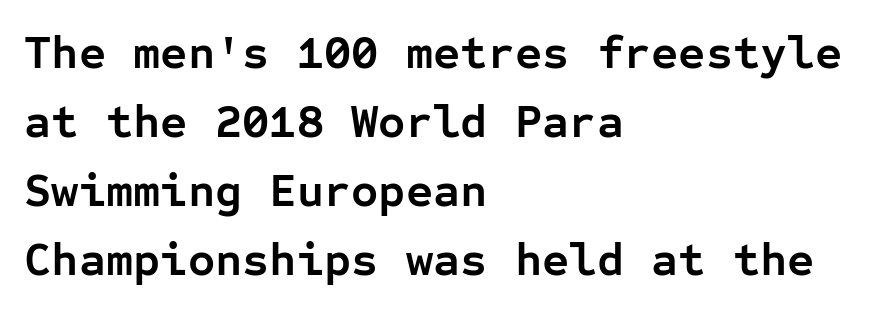
These lines were composed using upright roman letters. Is this a sans? Yes — the strokes have no serifs. Every character here occupies the same horizontal width, giving the sample a typewriter-like rhythm. Alignment: flush left.
